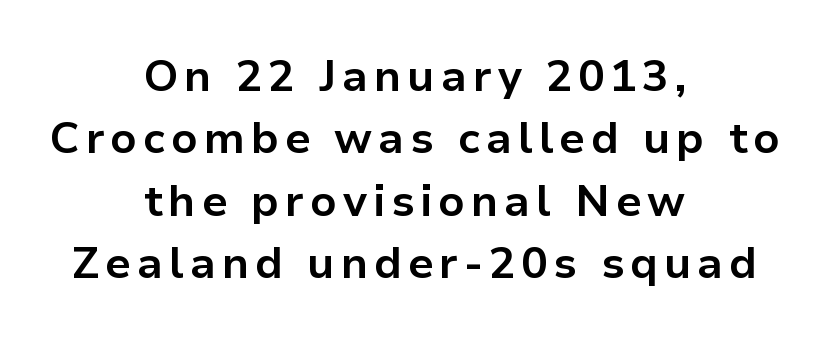
Summary of vertical rhythm: regular, with standard interline spacing. Descenders hang freely into open space. The font family rendered here belongs to the sans-serif group. These lines stack symmetrically, like a column narrowing and widening about its center. The passage shown is typed in a proportional face where columns would drift.
